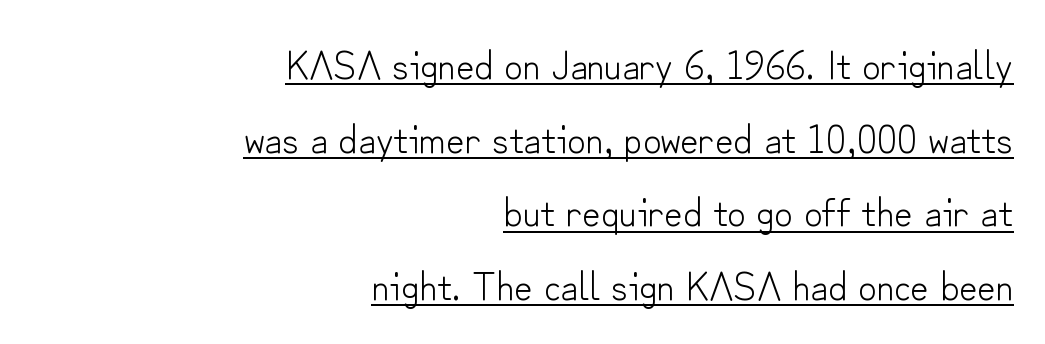
{"serif": "no", "italic": "no", "bold": "no", "weight": "light", "width": "normal", "stroke_contrast": "low", "x_height": "small", "monospaced": "no", "underline": "yes", "align": "right", "line_spacing_ratio": 1.84, "letter_spacing": "normal", "letter_spacing_em": 0.0, "glyph_px": 40}
